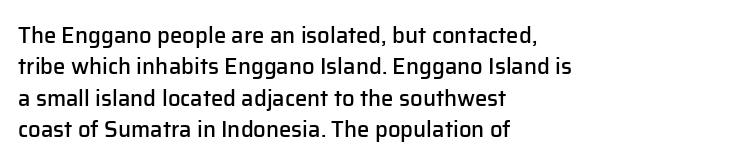
{"italic": "no", "bold": "semi", "underline": "no", "align": "left", "line_spacing": "normal", "line_spacing_ratio": 1.43, "letter_spacing": "normal", "letter_spacing_em": 0.0, "glyph_px": 22}
